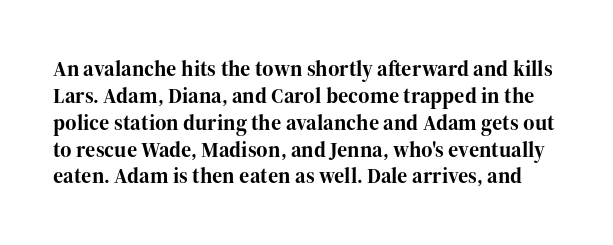
Q: Is the text bold? A: Yes.
Q: Is the text italic (slanted)? A: No, it is upright.
Q: Is the text underlined? A: No.
Q: Is the spacing between letters normal or unusually wide? A: Normal.
